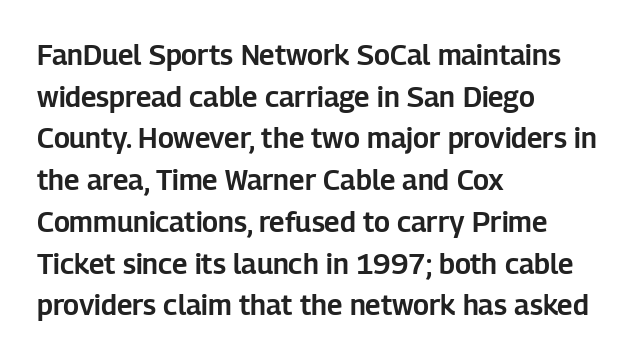
The image shows 28 px sans-serif type, upright; set left-aligned, normal line spacing (1.49x), normal letter spacing, not underlined; low stroke contrast and a medium x-height.
